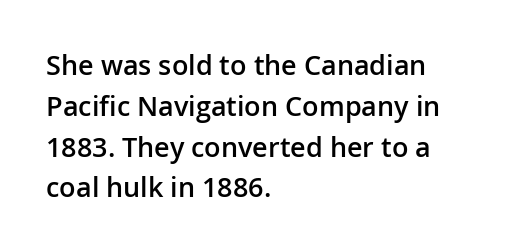
The image shows 27 px text type, upright; set left-aligned, normal line spacing (1.51x), normal letter spacing, not underlined.
